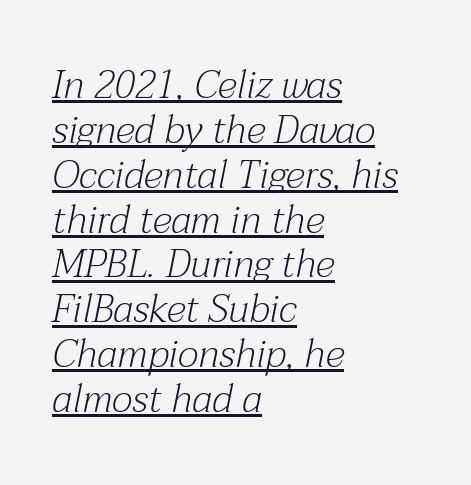
Q: Is the text bold? A: No.
Q: Is the text italic (slanted)? A: Yes, it leans right by about 12 degrees.
Q: Is the typeface a serif or a sans-serif typeface? A: Serif.
Q: Is the text underlined? A: Yes.
Q: How is the paragraph aligned? A: Left-aligned.
Q: Is the spacing between letters normal or unusually wide? A: Normal.
Q: Is the spacing between lines tight, normal or loose? A: Tight.
Q: Width (condensed, normal, or wide)? A: Normal.
Q: Stroke contrast? A: Medium.
Q: x-height? A: Medium.
Q: Monospaced? A: No.
